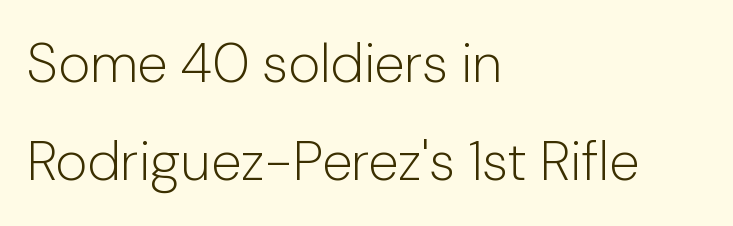
Q: Is the text bold? A: No.
Q: Is the text italic (slanted)? A: No, it is upright.
Q: Is the typeface a serif or a sans-serif typeface? A: Sans-serif.
Q: Is the text underlined? A: No.
Q: How is the paragraph aligned? A: Left-aligned.
Q: Is the spacing between letters normal or unusually wide? A: Normal.
Q: Width (condensed, normal, or wide)? A: Normal.
Q: Stroke contrast? A: Low.
Q: x-height? A: Medium.
Q: Monospaced? A: No.
